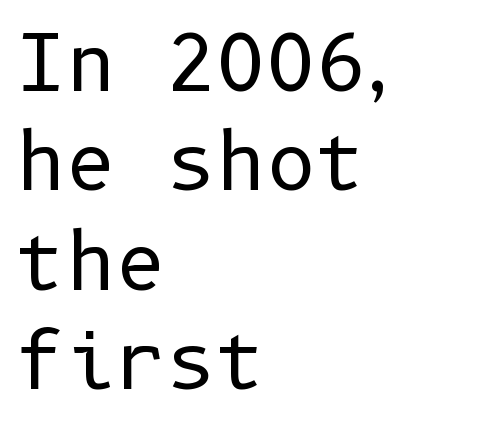
Q: Is the text bold? A: No.
Q: Is the text italic (slanted)? A: No, it is upright.
Q: Is the typeface a serif or a sans-serif typeface? A: Sans-serif.
Q: Is the text underlined? A: No.
Q: How is the paragraph aligned? A: Left-aligned.
Q: Is the spacing between letters normal or unusually wide? A: Normal.
Q: Is the spacing between lines tight, normal or loose? A: Normal.
Q: Width (condensed, normal, or wide)? A: Normal.
Q: Stroke contrast? A: Low.
Q: x-height? A: Medium.
